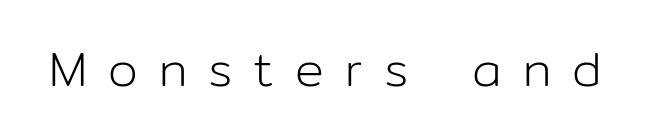
{"serif": "no", "italic": "no", "bold": "no", "weight": "light", "width": "normal", "stroke_contrast": "low", "x_height": "medium", "monospaced": "no", "underline": "no", "letter_spacing": "wide", "letter_spacing_em": 0.44, "glyph_px": 48}
